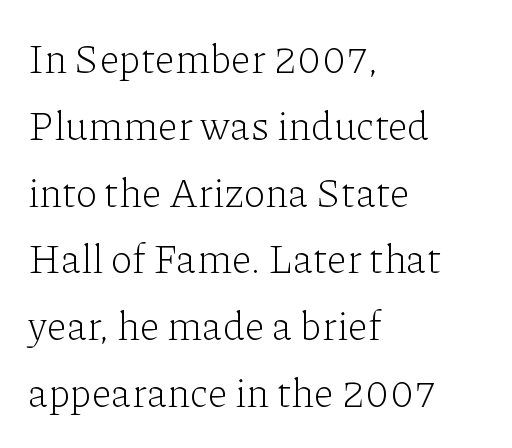
Q: Is the text bold? A: No.
Q: Is the text italic (slanted)? A: No, it is upright.
Q: Is the typeface a serif or a sans-serif typeface? A: Serif.
Q: Is the text underlined? A: No.
Q: How is the paragraph aligned? A: Left-aligned.
Q: Is the spacing between letters normal or unusually wide? A: Normal.
Q: Is the spacing between lines tight, normal or loose? A: Normal.
Q: Width (condensed, normal, or wide)? A: Normal.
Q: Stroke contrast? A: Low.
Q: x-height? A: Medium.
Q: Monospaced? A: No.
